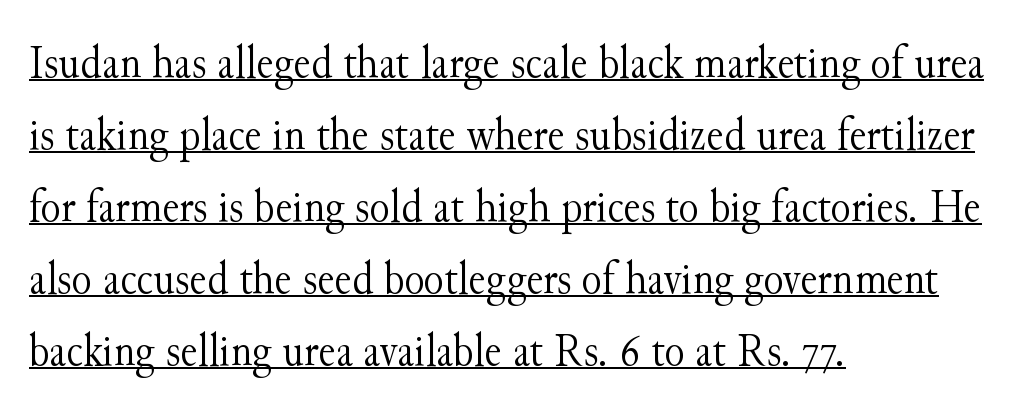
Underline: present. Weight: in the light-to-regular range. Is this a fixed-width face? No — the glyphs have proportional, varying widths. A typesetter would label this face a serif.
